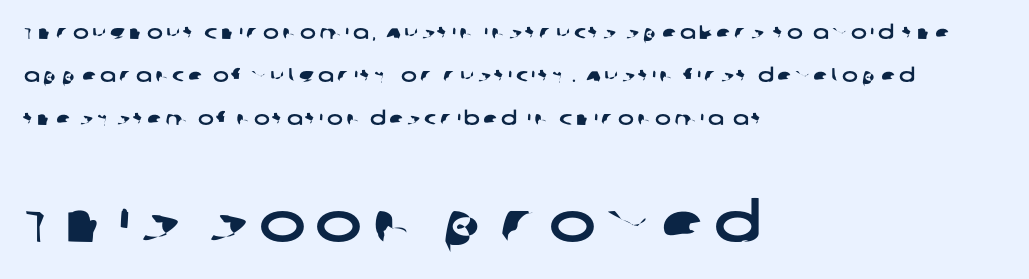
{"serif": "no", "width": "wide", "stroke_contrast": "low", "x_height": "large", "monospaced": "no", "underline": "no", "align": "left", "line_spacing": "loose", "line_spacing_ratio": 2.26, "larger_block": "second", "size_ratio": 2.95, "glyph_px": 56}
